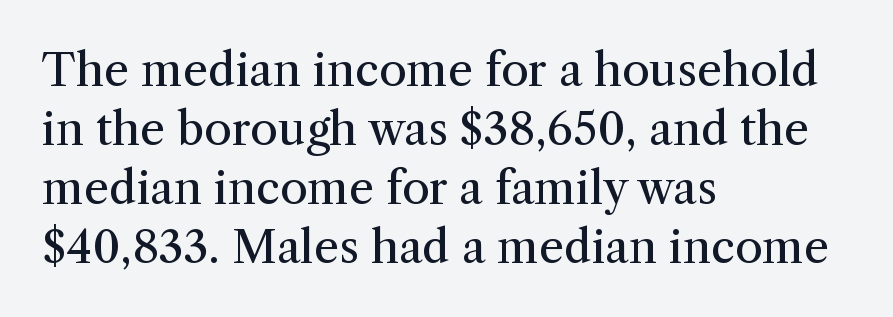
Q: Is the text bold? A: No.
Q: Is the text italic (slanted)? A: No, it is upright.
Q: Is the typeface a serif or a sans-serif typeface? A: Serif.
Q: Is the text underlined? A: No.
Q: How is the paragraph aligned? A: Left-aligned.
Q: Is the spacing between letters normal or unusually wide? A: Normal.
Q: Is the spacing between lines tight, normal or loose? A: Normal.
Q: Width (condensed, normal, or wide)? A: Normal.
Q: Stroke contrast? A: Medium.
Q: x-height? A: Medium.
Q: Monospaced? A: No.
